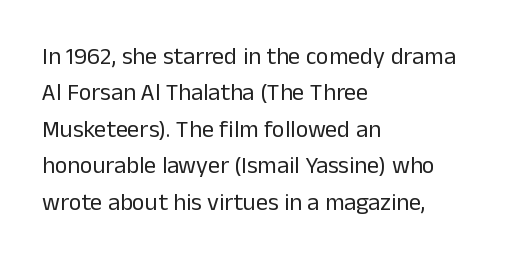
Q: Is the text bold? A: No.
Q: Is the text italic (slanted)? A: No, it is upright.
Q: Is the text underlined? A: No.
Q: How is the paragraph aligned? A: Left-aligned.
Q: Is the spacing between letters normal or unusually wide? A: Normal.
Q: Is the spacing between lines tight, normal or loose? A: Normal.
